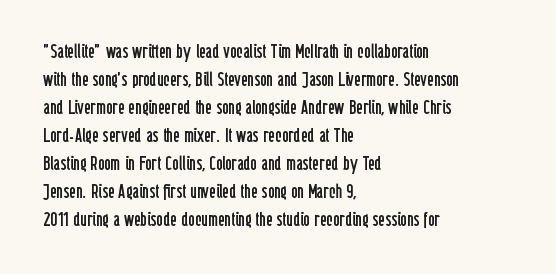
{"italic": "no", "bold": "no", "underline": "no", "align": "left", "line_spacing": "normal", "line_spacing_ratio": 1.4, "letter_spacing": "normal", "letter_spacing_em": 0.0, "glyph_px": 20}
